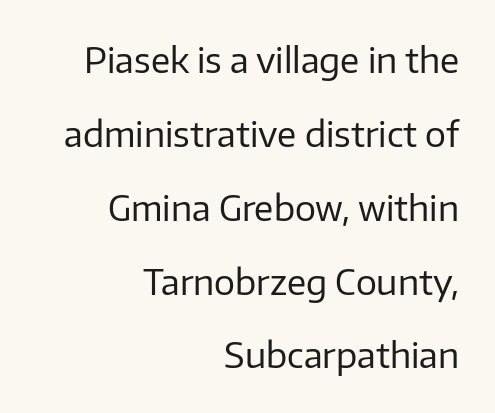
The image shows 35 px regular-weight sans-serif type, upright; set right-aligned, loose line spacing (2.11x), normal letter spacing, not underlined; low stroke contrast and a medium x-height.
